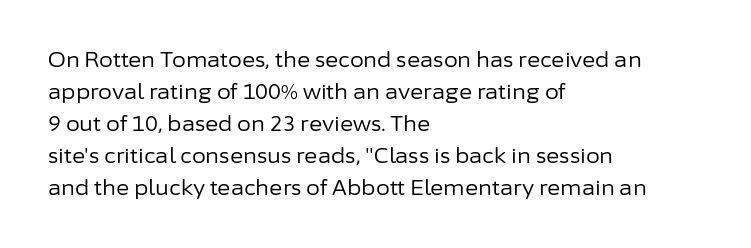
The image shows 20 px text type, upright; set left-aligned, normal line spacing (1.6x), normal letter spacing, not underlined.
